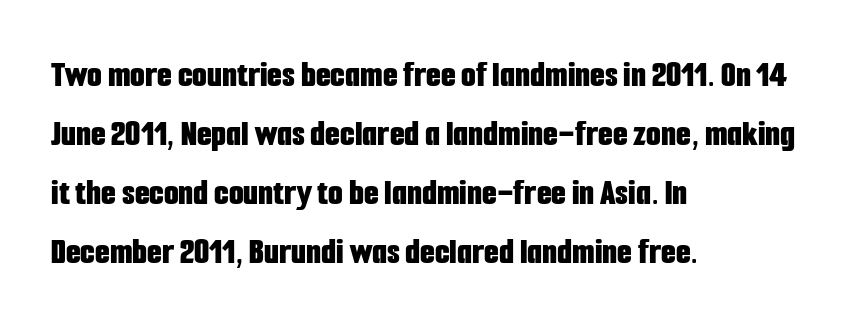
Q: Is the text bold? A: Yes.
Q: Is the text italic (slanted)? A: No, it is upright.
Q: Is the typeface a serif or a sans-serif typeface? A: Sans-serif.
Q: Is the text underlined? A: No.
Q: How is the paragraph aligned? A: Left-aligned.
Q: Is the spacing between letters normal or unusually wide? A: Normal.
Q: Is the spacing between lines tight, normal or loose? A: Normal.
Q: Width (condensed, normal, or wide)? A: Condensed.
Q: Stroke contrast? A: Low.
Q: x-height? A: Medium.
Q: Monospaced? A: No.
